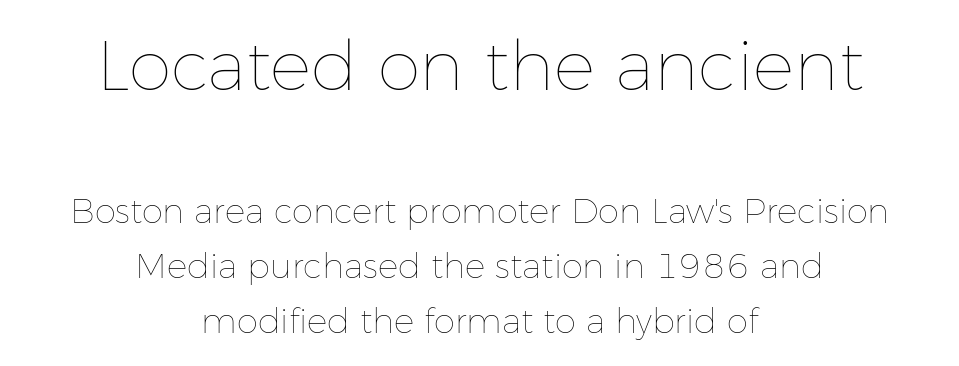
Teacher's note: observe the equal gaps on both sides — that is centered alignment. Character size in the leading block exceeds that of the trailing block. The block of text has a typical density, with ordinary space between rows. A bare baseline throughout the passage.
